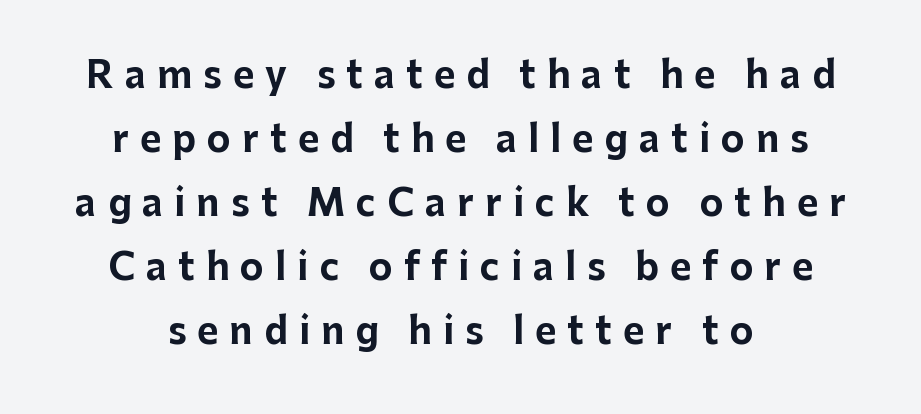
This sample uses a sans-serif face. Is the letter spacing exaggerated? Yes — the characters are pushed far apart. No italicization has been applied; the sample stays upright. The area under the type is left untouched. One-word summary of the alignment: center.
